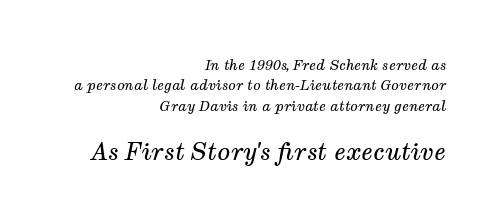
{"italic": "yes", "lean": "right", "slant_degrees": 12, "bold": "no", "underline": "no", "align": "right", "line_spacing": "normal", "line_spacing_ratio": 1.45, "letter_spacing": "normal", "letter_spacing_em": 0.0, "larger_block": "second", "size_ratio": 1.71, "glyph_px": 24}
